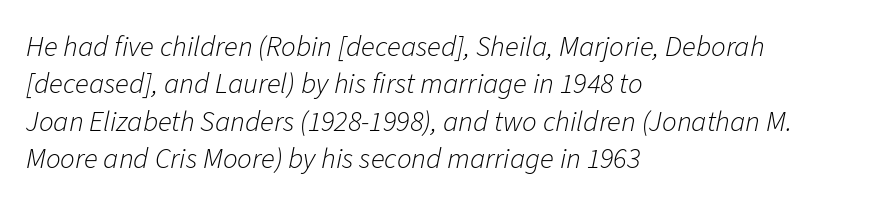
Do the characters align in a grid? No, the font is proportional. Each stroke keeps to a modest, everyday thickness or less. Look at the tracking — it's just the regular setting, nothing added. Compared with ordinary roman type, these characters are visibly tilted. Underline: absent.
